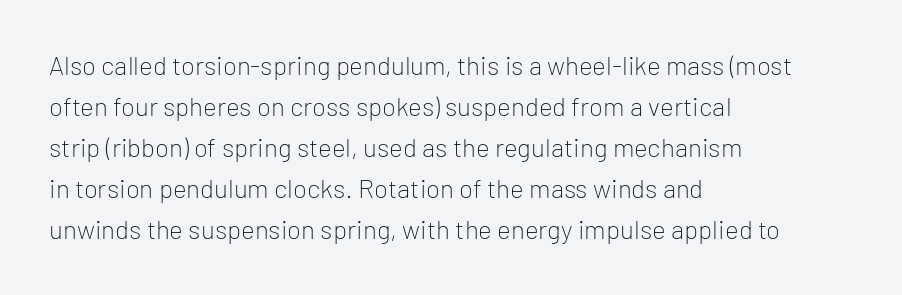
{"italic": "no", "bold": "no", "underline": "no", "align": "left", "line_spacing": "normal", "line_spacing_ratio": 1.58, "letter_spacing": "normal", "letter_spacing_em": 0.0, "glyph_px": 26}
